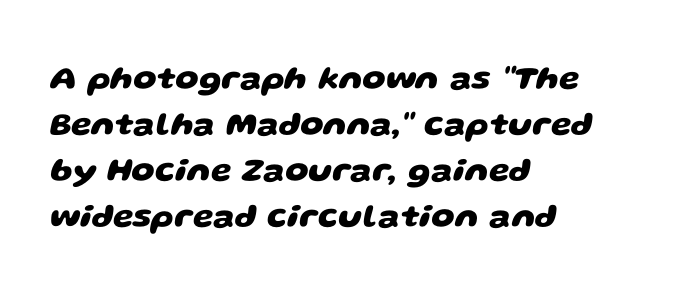
Each row of text sits above clean, open space. These lines are composed in type without serifs. Leading matches the norm, producing a regular column. Teacher's note: observe the even left margin — that is flush-left alignment. Between one letter and the next there's only the usual sliver of space.
